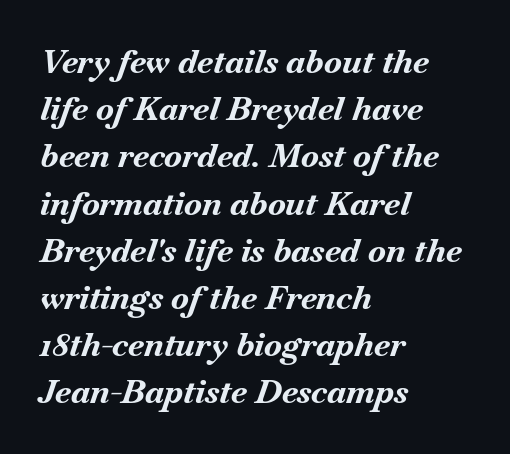
Q: Is the text bold? A: Yes.
Q: Is the text italic (slanted)? A: Yes, it leans right by about 18 degrees.
Q: Is the text underlined? A: No.
Q: How is the paragraph aligned? A: Left-aligned.
Q: Is the spacing between letters normal or unusually wide? A: Normal.
Q: Is the spacing between lines tight, normal or loose? A: Normal.
Q: Width (condensed, normal, or wide)? A: Normal.
Q: Stroke contrast? A: Medium.
Q: x-height? A: Small.
Q: Monospaced? A: No.
